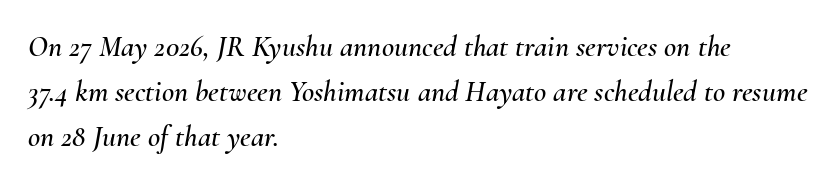
The letters are slanted; this is an italic face. Line beginnings align vertically; line endings do not. The vertical gap from one line to the next is medium. Is this a fixed-width face? No — the glyphs have proportional, varying widths. Underlining? Definitely not there. Is the letter spacing exaggerated? No — it looks like the ordinary default.
